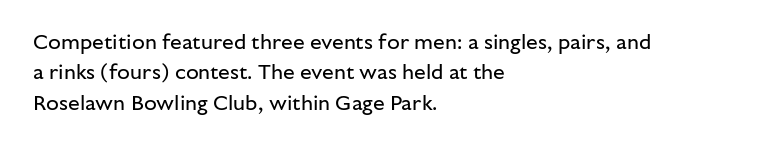
The image shows 21 px text type, upright; set left-aligned, normal line spacing (1.45x), normal letter spacing, not underlined.
